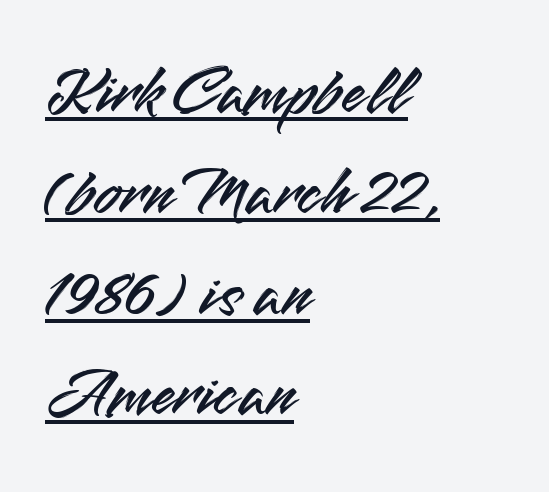
{"serif": "no", "width": "normal", "stroke_contrast": "medium", "x_height": "small", "monospaced": "no", "underline": "yes", "align": "left", "line_spacing": "normal", "line_spacing_ratio": 1.44, "letter_spacing": "normal", "letter_spacing_em": 0.0, "glyph_px": 70}
